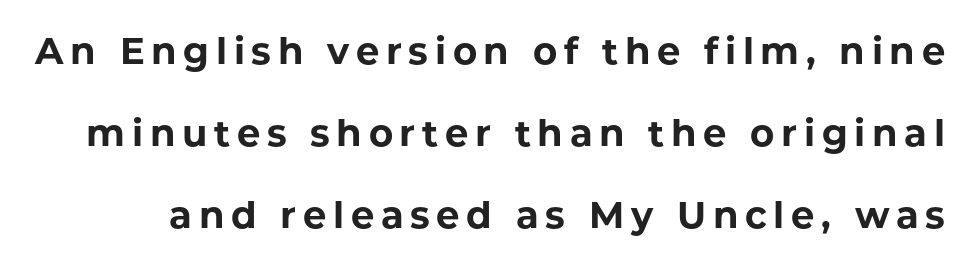
Q: Is the text bold? A: Yes.
Q: Is the text italic (slanted)? A: No, it is upright.
Q: Is the typeface a serif or a sans-serif typeface? A: Sans-serif.
Q: Is the text underlined? A: No.
Q: Is the spacing between lines tight, normal or loose? A: Loose.
Q: Width (condensed, normal, or wide)? A: Normal.
Q: Stroke contrast? A: Low.
Q: x-height? A: Medium.
Q: Monospaced? A: No.
